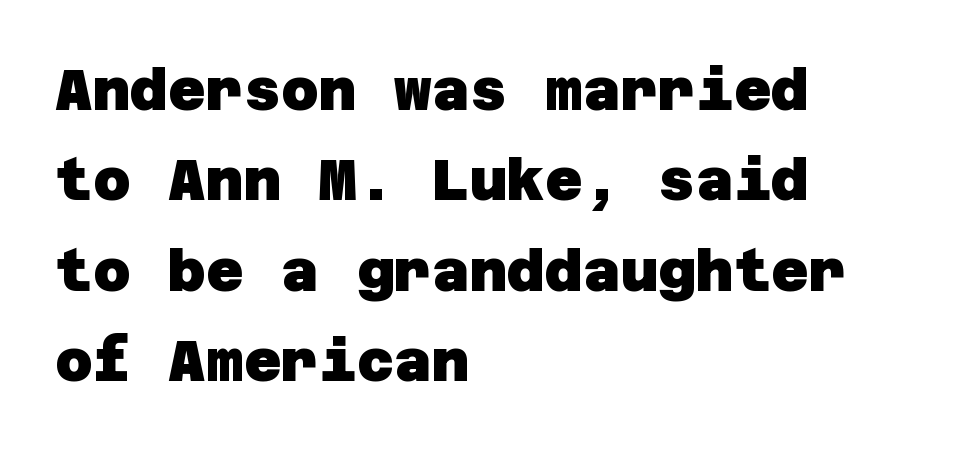
{"serif": "no", "bold": "yes", "weight": "heavy", "width": "normal", "stroke_contrast": "low", "x_height": "large", "underline": "no", "align": "left", "line_spacing": "normal", "line_spacing_ratio": 1.56, "letter_spacing": "normal", "letter_spacing_em": 0.0, "glyph_px": 58}
